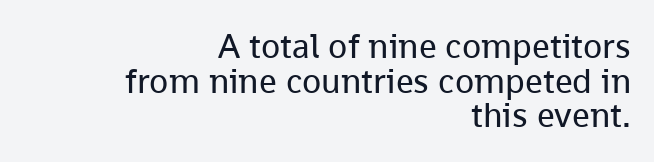
Compared with a typical body face, this is equally light or lighter still. Font category for this specimen: sans-serif. Looks like regular typesetting: each glyph gets only the width it needs. The vertical gap from one line to the next is small.
